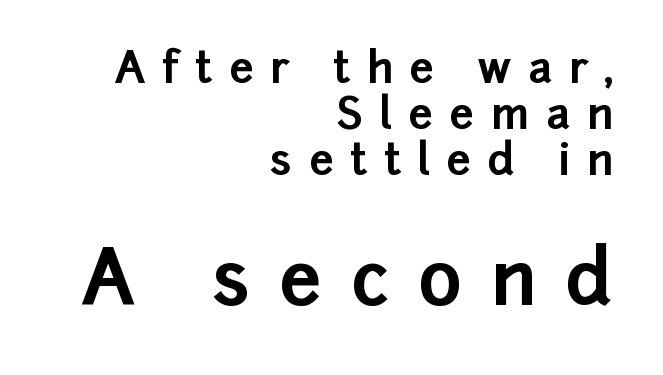
The image shows 75 px bold sans-serif type, upright; set right-aligned, tight line spacing (1.07x), unusually wide letter spacing (+0.38 em), not underlined; the second (bottom) block is 1.74x larger; low stroke contrast and a medium x-height.
